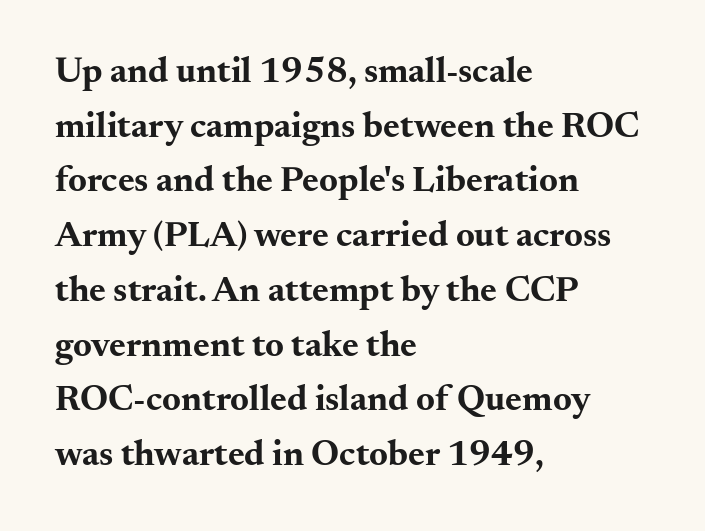
Q: Is the text bold? A: Yes.
Q: Is the text italic (slanted)? A: No, it is upright.
Q: Is the typeface a serif or a sans-serif typeface? A: Serif.
Q: Is the text underlined? A: No.
Q: How is the paragraph aligned? A: Left-aligned.
Q: Is the spacing between letters normal or unusually wide? A: Normal.
Q: Is the spacing between lines tight, normal or loose? A: Normal.
Q: Width (condensed, normal, or wide)? A: Wide.
Q: Stroke contrast? A: Medium.
Q: x-height? A: Small.
Q: Monospaced? A: No.
